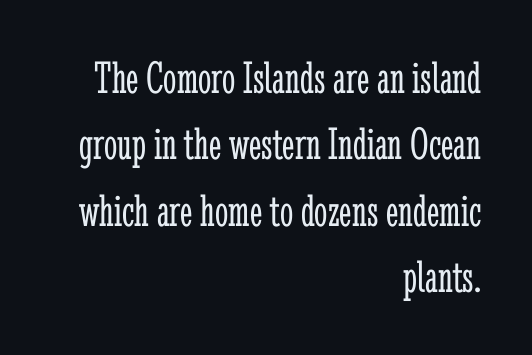
Q: Is the text bold? A: No.
Q: Is the text italic (slanted)? A: No, it is upright.
Q: Is the typeface a serif or a sans-serif typeface? A: Serif.
Q: Is the text underlined? A: No.
Q: How is the paragraph aligned? A: Right-aligned.
Q: Is the spacing between letters normal or unusually wide? A: Normal.
Q: Is the spacing between lines tight, normal or loose? A: Normal.
Q: Width (condensed, normal, or wide)? A: Condensed.
Q: Stroke contrast? A: Low.
Q: x-height? A: Medium.
Q: Monospaced? A: No.
